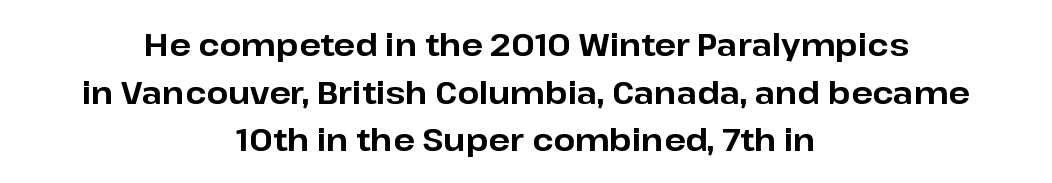
Q: Is the text bold? A: Yes.
Q: Is the text italic (slanted)? A: No, it is upright.
Q: Is the typeface a serif or a sans-serif typeface? A: Sans-serif.
Q: Is the text underlined? A: No.
Q: How is the paragraph aligned? A: Centered.
Q: Is the spacing between letters normal or unusually wide? A: Normal.
Q: Is the spacing between lines tight, normal or loose? A: Normal.
Q: Width (condensed, normal, or wide)? A: Normal.
Q: Stroke contrast? A: Low.
Q: x-height? A: Medium.
Q: Monospaced? A: No.
